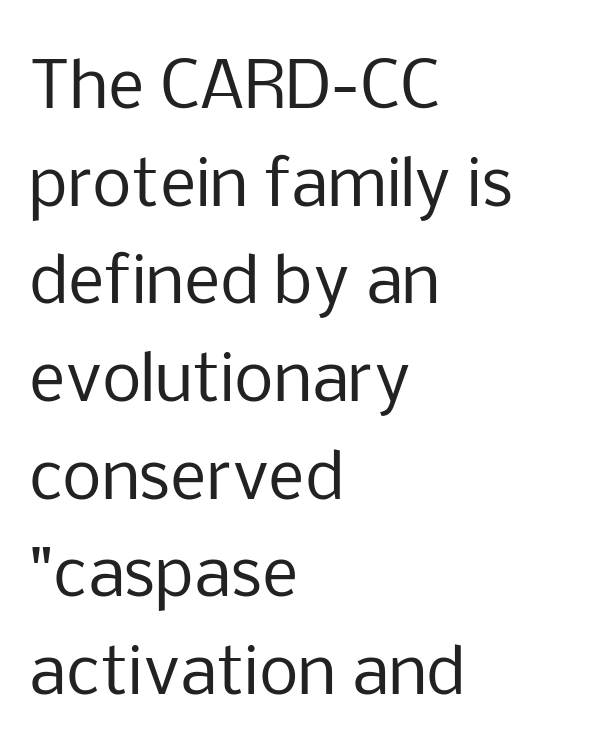
The image shows 63 px regular-weight sans-serif type, upright; set left-aligned, normal line spacing (1.55x), normal letter spacing, not underlined; low stroke contrast and a medium x-height.
